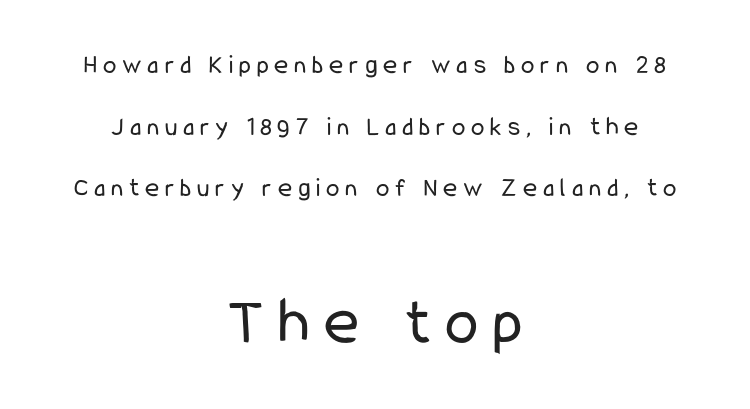
Q: Is the text bold? A: No.
Q: Is the text italic (slanted)? A: No, it is upright.
Q: Is the typeface a serif or a sans-serif typeface? A: Sans-serif.
Q: Is the text underlined? A: No.
Q: How is the paragraph aligned? A: Centered.
Q: Is the spacing between letters normal or unusually wide? A: Unusually wide.
Q: Is the spacing between lines tight, normal or loose? A: Loose.
Q: Which block of text is set in a larger size, the first (top) or the second (bottom)? A: The second (bottom) one.
Q: Width (condensed, normal, or wide)? A: Condensed.
Q: Stroke contrast? A: Low.
Q: x-height? A: Medium.
Q: Monospaced? A: No.
